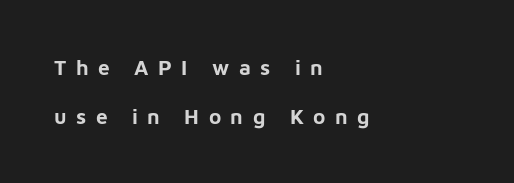
Compared with an ordinary text face, these strokes are far heavier — a full bold. Type without underlining. How would I describe the line gaps? Wide and relaxed. Caption: expanded tracking, letters set apart. Notice how the stems are strictly vertical — no italics here. Casual observation: everything's shoved over to the left.
